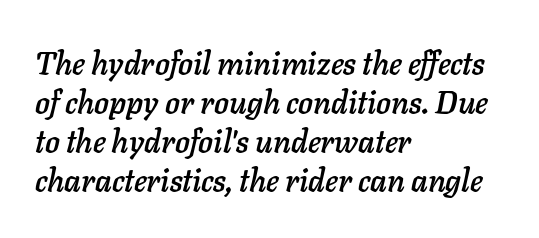
Q: Is the text italic (slanted)? A: Yes, it leans right by about 11 degrees.
Q: Is the text underlined? A: No.
Q: How is the paragraph aligned? A: Left-aligned.
Q: Is the spacing between letters normal or unusually wide? A: Normal.
Q: Is the spacing between lines tight, normal or loose? A: Normal.
Q: Width (condensed, normal, or wide)? A: Normal.
Q: Stroke contrast? A: Low.
Q: x-height? A: Medium.
Q: Monospaced? A: No.
